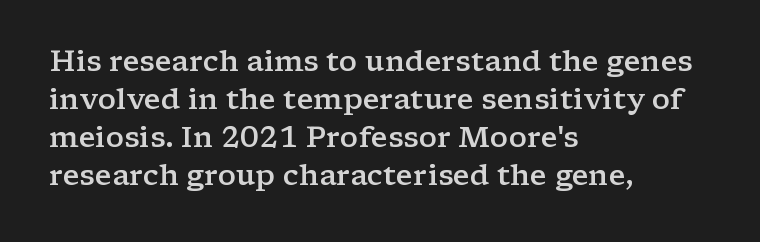
Q: Is the text bold? A: Semi-bold.
Q: Is the text italic (slanted)? A: No, it is upright.
Q: Is the typeface a serif or a sans-serif typeface? A: Serif.
Q: Is the text underlined? A: No.
Q: How is the paragraph aligned? A: Left-aligned.
Q: Is the spacing between letters normal or unusually wide? A: Normal.
Q: Is the spacing between lines tight, normal or loose? A: Normal.
Q: Width (condensed, normal, or wide)? A: Wide.
Q: Stroke contrast? A: Low.
Q: x-height? A: Medium.
Q: Monospaced? A: No.
